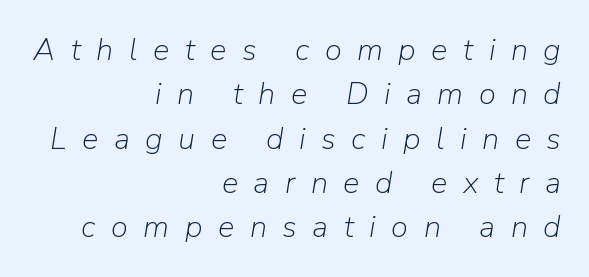
Unmarked baselines from the first word to the last. Horizontal bands of white between lines are of average thickness. The letters are spread apart with noticeably loose tracking. No extra ink here — the face is not bold. The axis of the letterforms is tilted away from vertical. Teacher's note: observe the even right margin — that is flush-right alignment.
